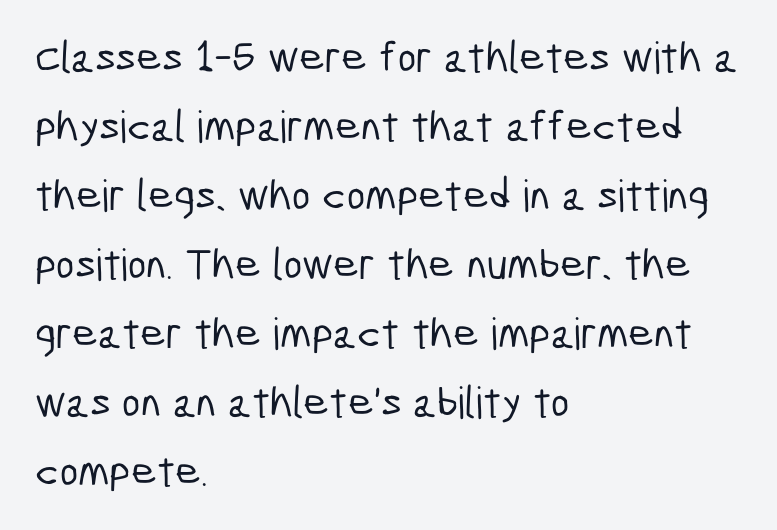
A bare baseline throughout the passage. The text block is weighted toward the left margin, trailing off unevenly rightward. A typesetter would call this zero additional tracking. This rendering employs a face without finishing strokes, i.e., a sans-serif. Horizontal bands of white between lines are of average thickness. Do the characters align in a grid? No, the font is proportional.
